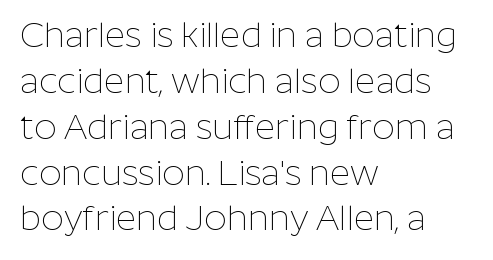
Q: Is the text bold? A: No.
Q: Is the text italic (slanted)? A: No, it is upright.
Q: Is the typeface a serif or a sans-serif typeface? A: Sans-serif.
Q: Is the text underlined? A: No.
Q: How is the paragraph aligned? A: Left-aligned.
Q: Is the spacing between letters normal or unusually wide? A: Normal.
Q: Is the spacing between lines tight, normal or loose? A: Normal.
Q: Width (condensed, normal, or wide)? A: Normal.
Q: Stroke contrast? A: Low.
Q: x-height? A: Medium.
Q: Monospaced? A: No.
